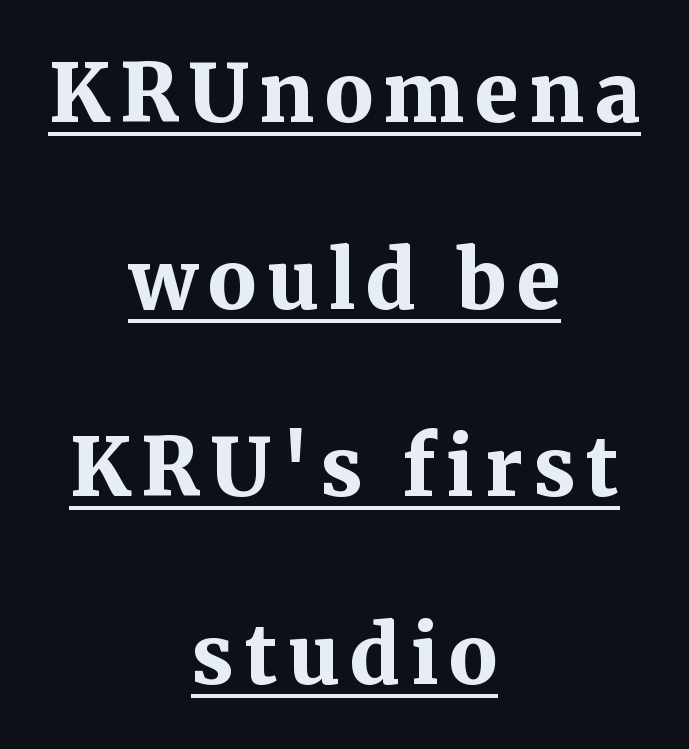
The letters carry serifs — small finishing strokes at the ends of their stems. I'd describe the lettering as bold — thick and assertive. These characters rest on top of a visible drawn line. How would I describe the line gaps? Wide and relaxed.
